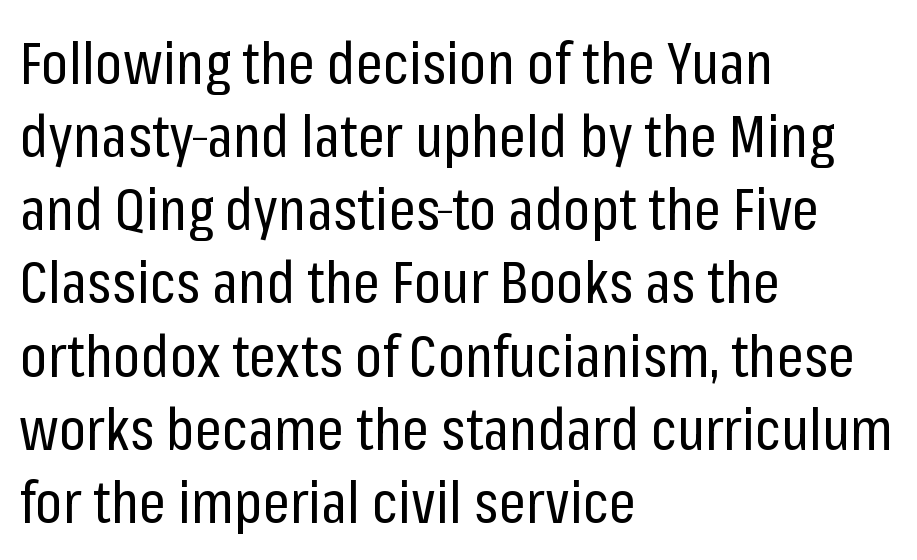
{"serif": "no", "italic": "no", "bold": "no", "weight": "regular", "width": "condensed", "stroke_contrast": "low", "x_height": "medium", "monospaced": "no", "underline": "no", "align": "left", "line_spacing_ratio": 1.24, "letter_spacing": "normal", "letter_spacing_em": 0.0, "glyph_px": 59}
